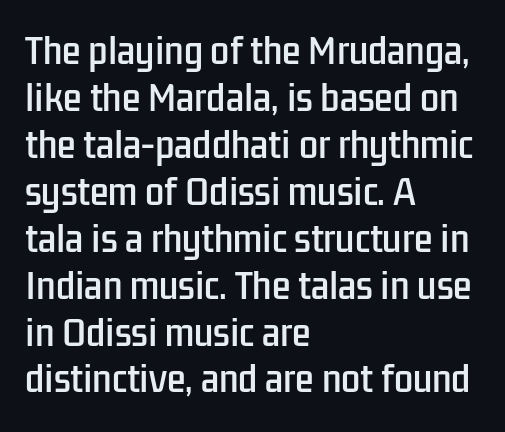
The image shows 34 px condensed sans-serif type, upright; set left-aligned, normal line spacing (1.38x), normal letter spacing, not underlined; low stroke contrast and a medium x-height.
